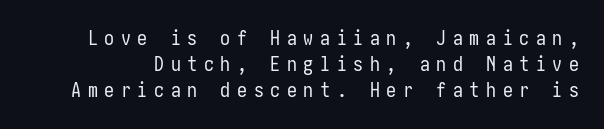
{"italic": "no", "bold": "no", "underline": "no", "line_spacing": "normal", "line_spacing_ratio": 1.31, "letter_spacing": "wide", "letter_spacing_em": 0.33, "glyph_px": 20}
